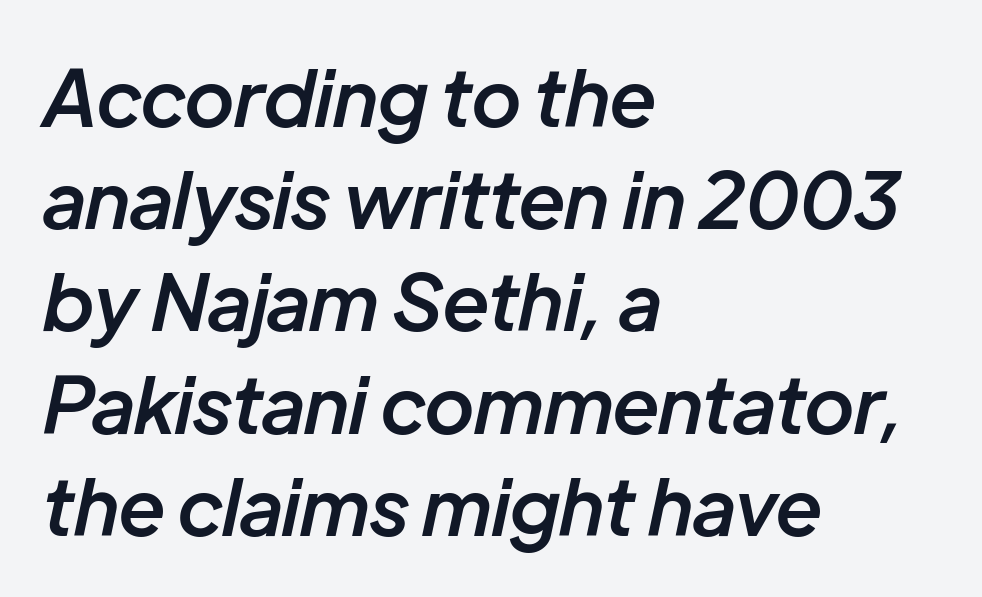
Q: Is the text bold? A: Semi-bold.
Q: Is the text italic (slanted)? A: Yes, it leans right by about 12 degrees.
Q: Is the text underlined? A: No.
Q: How is the paragraph aligned? A: Left-aligned.
Q: Is the spacing between letters normal or unusually wide? A: Normal.
Q: Is the spacing between lines tight, normal or loose? A: Normal.
Q: Width (condensed, normal, or wide)? A: Normal.
Q: Stroke contrast? A: Low.
Q: x-height? A: Medium.
Q: Monospaced? A: No.
